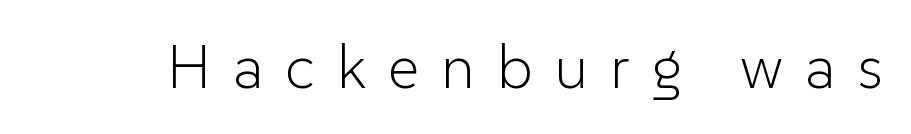
The image shows 61 px light sans-serif type, upright; set unusually wide letter spacing (+0.36 em), not underlined; low stroke contrast and a medium x-height.
